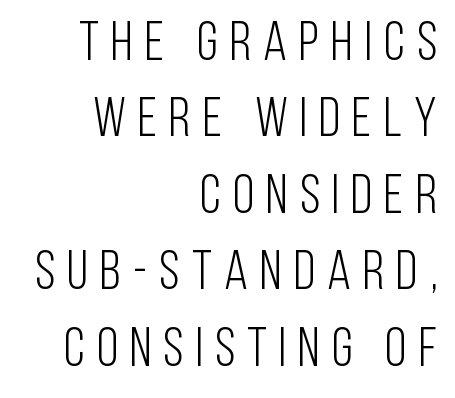
Q: Is the text bold? A: No.
Q: Is the text italic (slanted)? A: No, it is upright.
Q: Is the typeface a serif or a sans-serif typeface? A: Sans-serif.
Q: Is the text underlined? A: No.
Q: How is the paragraph aligned? A: Right-aligned.
Q: Is the spacing between letters normal or unusually wide? A: Unusually wide.
Q: Is the spacing between lines tight, normal or loose? A: Normal.
Q: Width (condensed, normal, or wide)? A: Condensed.
Q: Stroke contrast? A: Low.
Q: x-height? A: Large.
Q: Monospaced? A: No.
